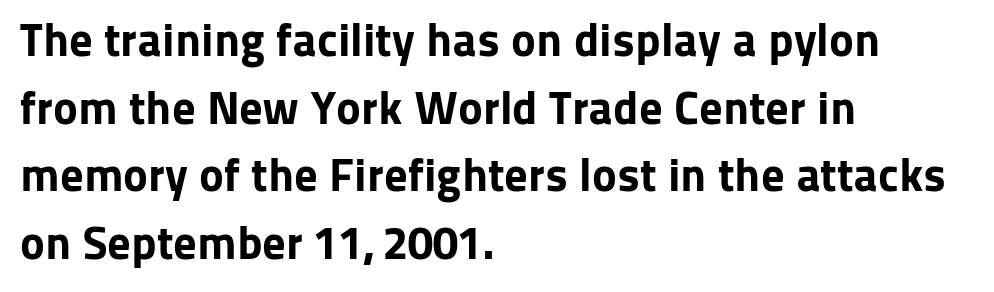
{"serif": "no", "italic": "no", "bold": "yes", "weight": "bold", "width": "normal", "stroke_contrast": "low", "x_height": "medium", "monospaced": "no", "underline": "no", "align": "left", "line_spacing": "normal", "line_spacing_ratio": 1.44, "letter_spacing": "normal", "letter_spacing_em": 0.0, "glyph_px": 47}
